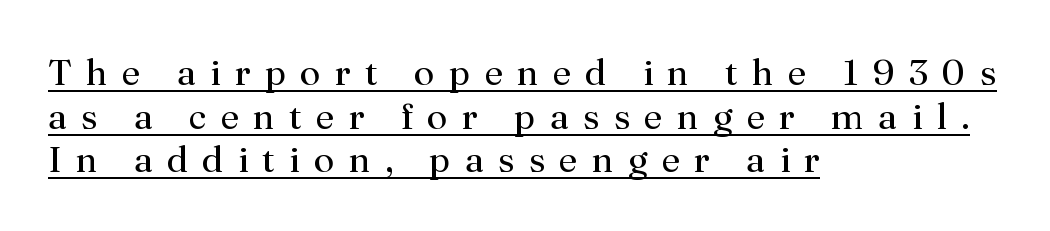
Q: Is the text bold? A: No.
Q: Is the text italic (slanted)? A: No, it is upright.
Q: Is the typeface a serif or a sans-serif typeface? A: Serif.
Q: Is the text underlined? A: Yes.
Q: How is the paragraph aligned? A: Left-aligned.
Q: Is the spacing between letters normal or unusually wide? A: Unusually wide.
Q: Width (condensed, normal, or wide)? A: Normal.
Q: Stroke contrast? A: Medium.
Q: x-height? A: Small.
Q: Monospaced? A: No.
